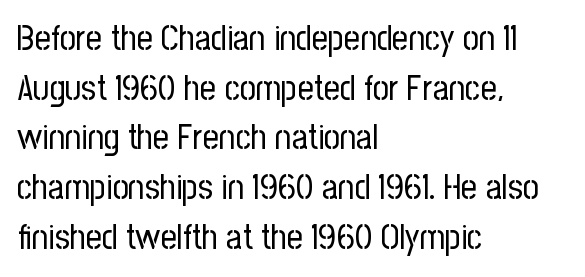
{"serif": "no", "italic": "no", "bold": "no", "weight": "regular", "width": "condensed", "stroke_contrast": "low", "x_height": "medium", "monospaced": "no", "underline": "no", "align": "left", "line_spacing": "normal", "line_spacing_ratio": 1.42, "letter_spacing": "normal", "letter_spacing_em": 0.0, "glyph_px": 35}
